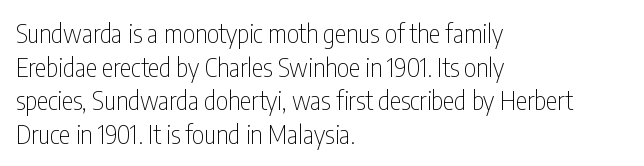
Q: Is the text bold? A: No.
Q: Is the text italic (slanted)? A: No, it is upright.
Q: Is the text underlined? A: No.
Q: How is the paragraph aligned? A: Left-aligned.
Q: Is the spacing between letters normal or unusually wide? A: Normal.
Q: Is the spacing between lines tight, normal or loose? A: Normal.
